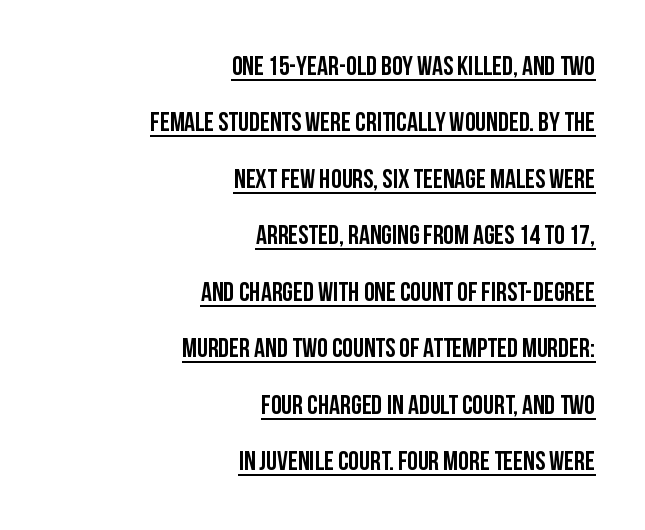
All the whitespace from short lines collects on the left. These lines were composed using upright roman letters. What decoration does the sample have? An underline. The type is set solid horizontally, with unmodified tracking.
